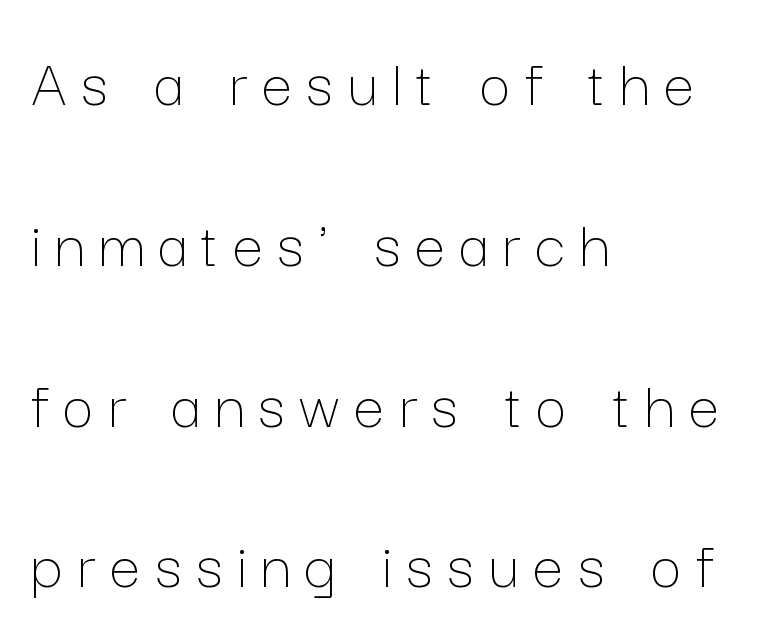
This reads as an unemphasized weight, regular at the heaviest. Words float on clear page, feet unadorned. Do the characters align in a grid? No, the font is proportional. The rendering anchors every line to the left-hand side. Inter-character spacing is expanded well beyond the font's built-in metrics.
